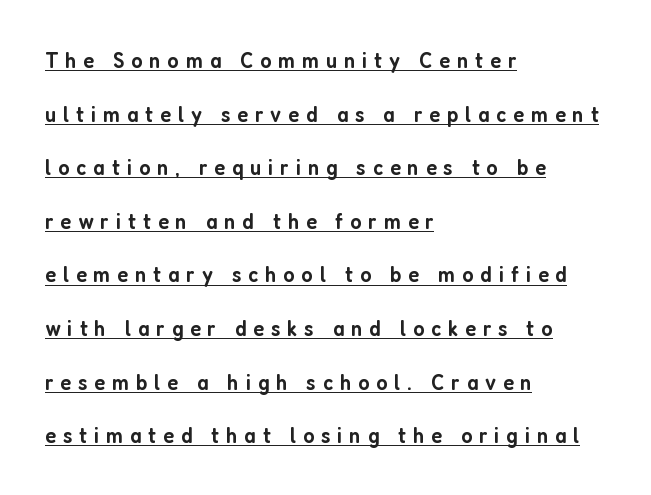
The image shows 23 px text type, upright; set left-aligned, loose line spacing (2.33x), unusually wide letter spacing (+0.3 em), underlined.
